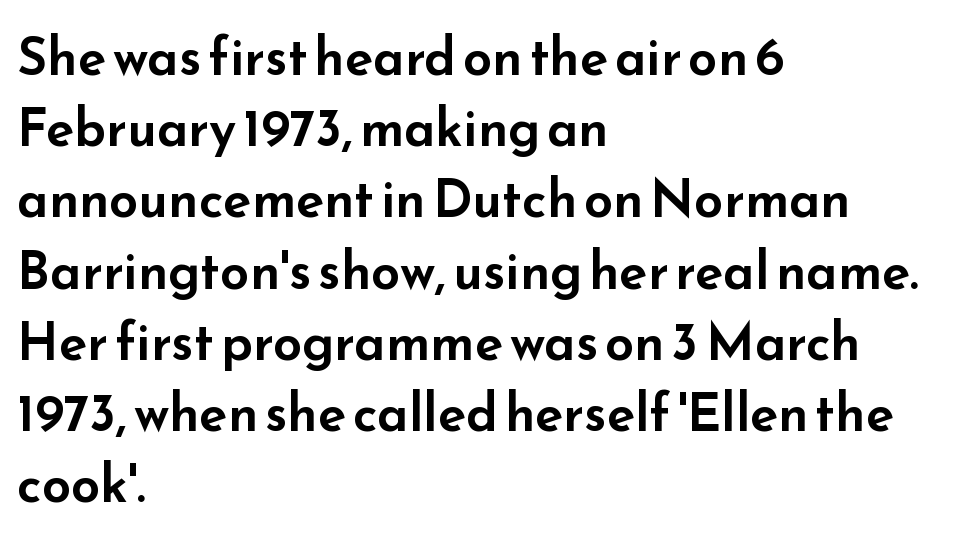
Q: Is the text italic (slanted)? A: No, it is upright.
Q: Is the typeface a serif or a sans-serif typeface? A: Sans-serif.
Q: Is the text underlined? A: No.
Q: How is the paragraph aligned? A: Left-aligned.
Q: Is the spacing between letters normal or unusually wide? A: Normal.
Q: Is the spacing between lines tight, normal or loose? A: Normal.
Q: Width (condensed, normal, or wide)? A: Wide.
Q: Stroke contrast? A: Low.
Q: x-height? A: Small.
Q: Monospaced? A: No.
